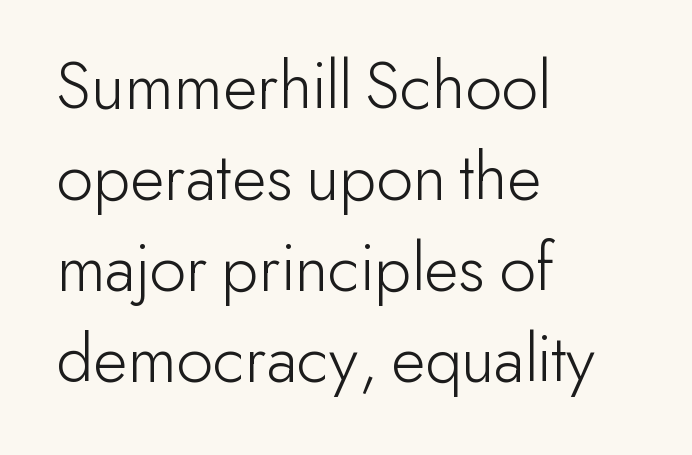
The image shows 71 px light sans-serif type, upright; set left-aligned, normal line spacing (1.28x), normal letter spacing, not underlined; low stroke contrast and a small x-height.
